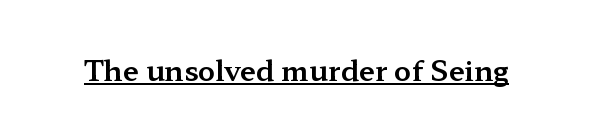
{"serif": "yes", "italic": "no", "width": "wide", "stroke_contrast": "medium", "x_height": "medium", "monospaced": "no", "underline": "yes", "letter_spacing": "normal", "letter_spacing_em": 0.0, "glyph_px": 28}
